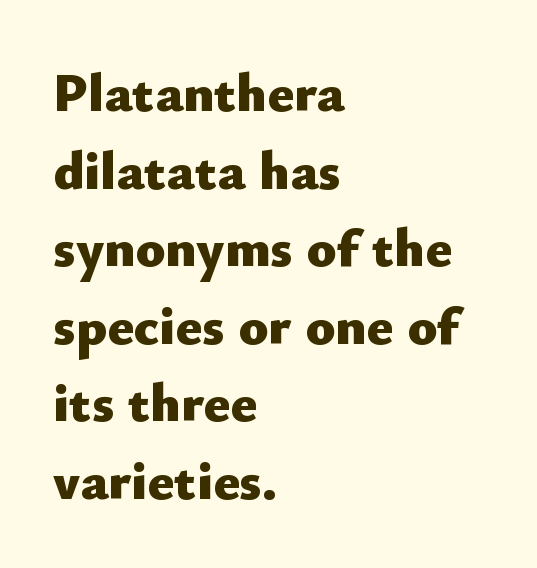
Is the type bold? Yes — the strokes are clearly thick and heavy. The rendering shows plain stroke endings on the letterforms — a sans-serif design. Tracking here is standard; glyphs follow each other at the usual distance. The zone under the glyphs is completely vacant.
